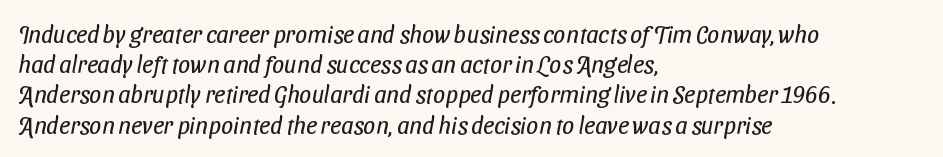
The image shows 24 px text type; set left-aligned, normal line spacing (1.26x), normal letter spacing, not underlined.
